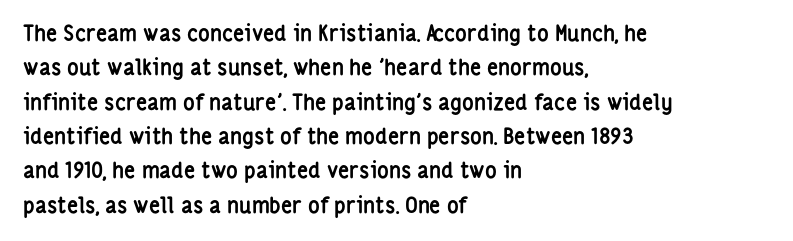
The image shows 22 px bold type, upright; set left-aligned, normal line spacing (1.56x), normal letter spacing, not underlined.
